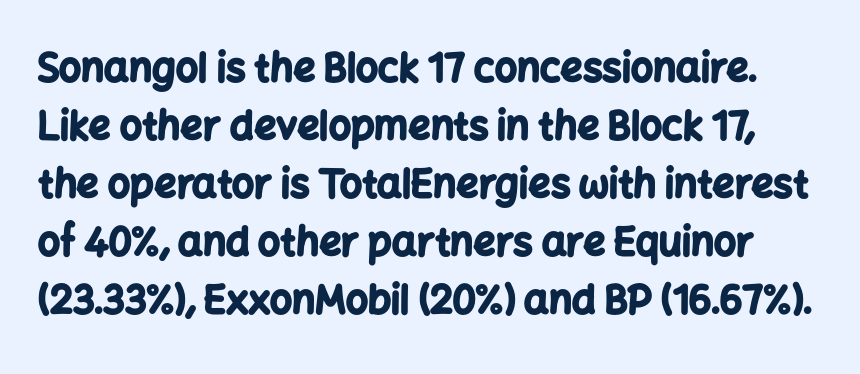
The image shows 39 px bold sans-serif type, upright; set normal line spacing (1.49x), normal letter spacing, not underlined; low stroke contrast and a medium x-height.
